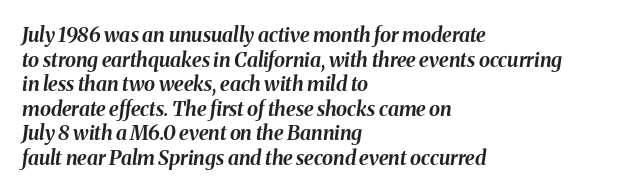
{"italic": "yes", "lean": "right", "slant_degrees": 8, "bold": "yes", "underline": "no", "align": "left", "line_spacing_ratio": 1.23, "letter_spacing": "normal", "letter_spacing_em": 0.0, "glyph_px": 20}
